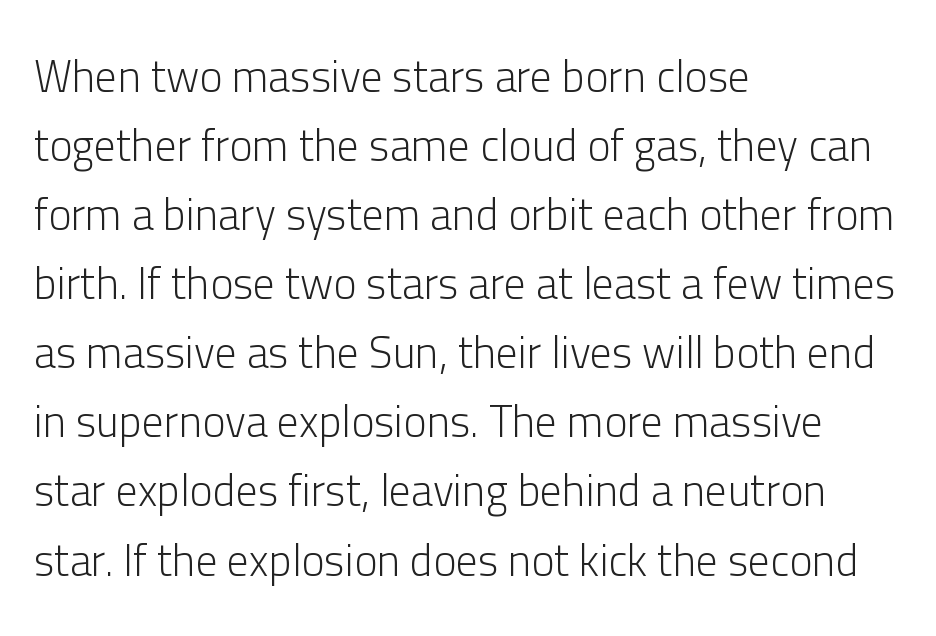
Q: Is the text bold? A: No.
Q: Is the text italic (slanted)? A: No, it is upright.
Q: Is the typeface a serif or a sans-serif typeface? A: Sans-serif.
Q: Is the text underlined? A: No.
Q: How is the paragraph aligned? A: Left-aligned.
Q: Is the spacing between letters normal or unusually wide? A: Normal.
Q: Is the spacing between lines tight, normal or loose? A: Normal.
Q: Width (condensed, normal, or wide)? A: Normal.
Q: Stroke contrast? A: Low.
Q: x-height? A: Medium.
Q: Monospaced? A: No.
